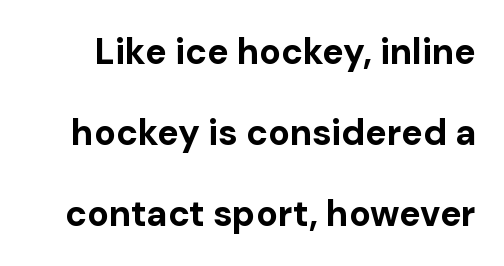
Q: Is the text bold? A: Yes.
Q: Is the text italic (slanted)? A: No, it is upright.
Q: Is the typeface a serif or a sans-serif typeface? A: Sans-serif.
Q: Is the text underlined? A: No.
Q: Is the spacing between letters normal or unusually wide? A: Normal.
Q: Is the spacing between lines tight, normal or loose? A: Loose.
Q: Width (condensed, normal, or wide)? A: Normal.
Q: Stroke contrast? A: Low.
Q: x-height? A: Medium.
Q: Monospaced? A: No.
